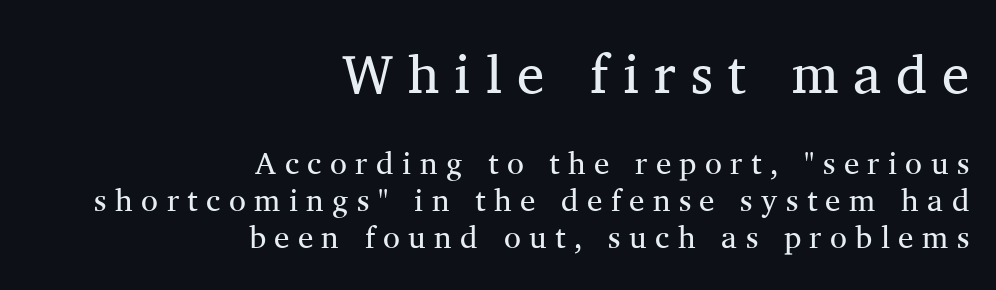
The image shows 55 px regular-weight serif type, upright; set right-aligned, line spacing 1.19x, unusually wide letter spacing (+0.27 em), not underlined; the first (top) block is 1.77x larger; medium stroke contrast and a medium x-height.
